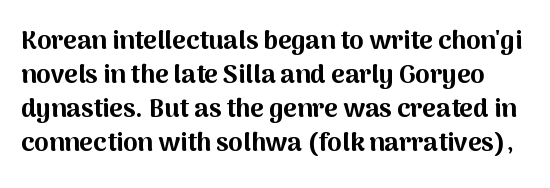
The image shows 26 px bold type, upright; set normal line spacing (1.31x), normal letter spacing, not underlined.
